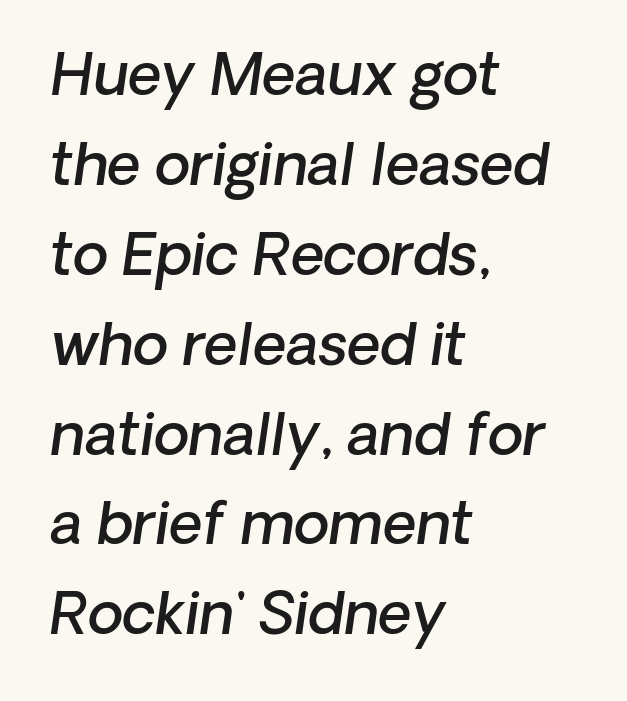
The image shows 58 px semibold type, italic (leaning right); set left-aligned, normal line spacing (1.55x), normal letter spacing, not underlined; low stroke contrast and a medium x-height.
